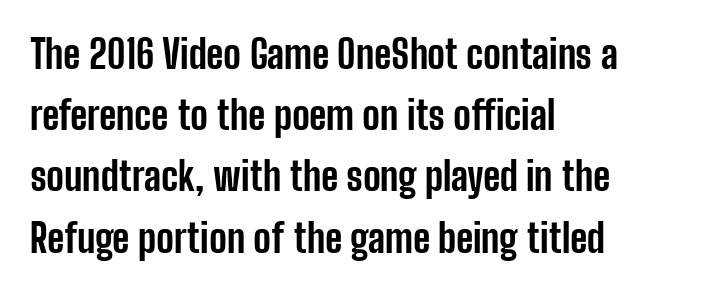
A full-strength bold gives these letters their thick strokes. The rendering uses natural spacing where letterforms have individual widths. This sample uses plain, unmodified letter spacing. This rendering uses left alignment, leaving the right contour irregular. The font family rendered here belongs to the sans-serif group.
